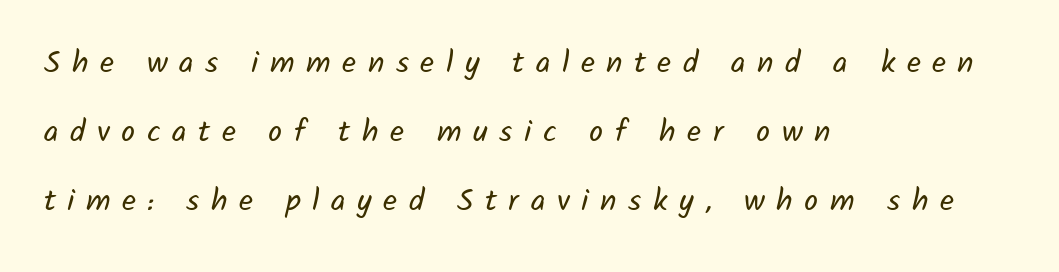
Typographically, this falls in the sans-serif category. Nothing heavy about these letters — not bold at all. Observe the wide spacing: letters keep a clear distance from each other. The passage shown is typed in a proportional face where columns would drift. Each row of text sits above clean, open space.
